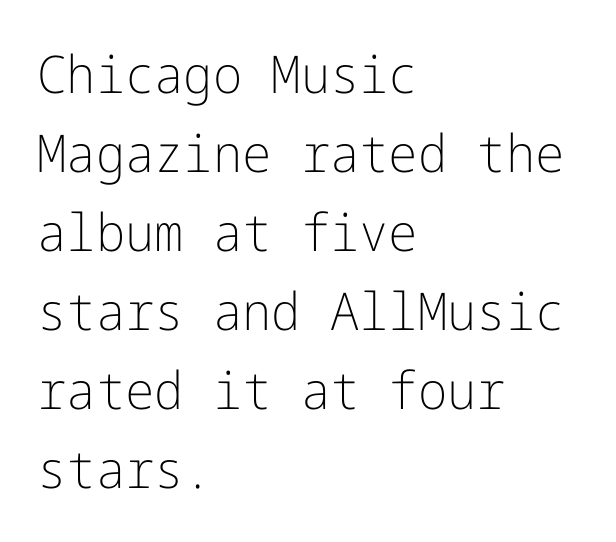
Posture: vertical. Are there feet on the stems? There aren't — it's a sans. The horizontal fit of the characters is conventional and even. The strokes are not fattened; the text isn't bold. Interline gaps are of average width in this sample. If you drew a ruler down the left edge, every line would touch it.
